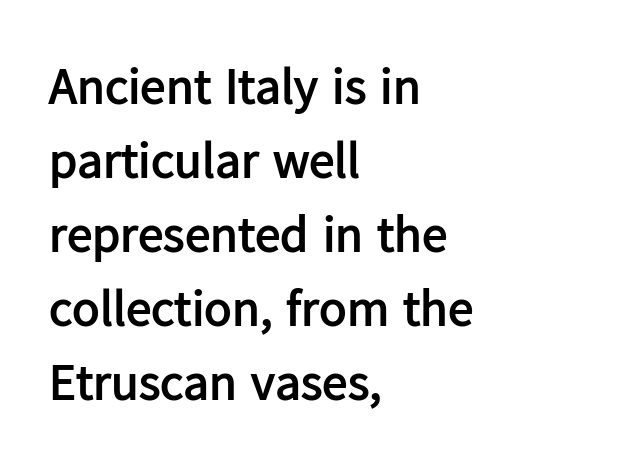
The lines sit at an ordinary, default distance from one another. The space beneath each line is pristine and unruled. No feet cap the strokes, marking this as sans-serif type. Character widths vary here, with narrow letters taking less room than wide ones.
